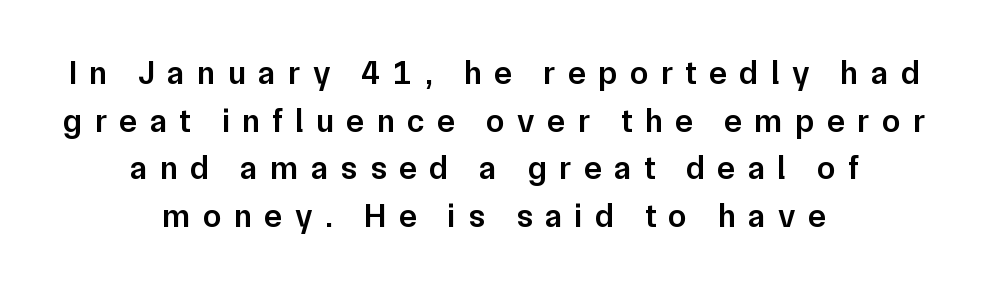
The image shows 33 px semibold sans-serif type, upright; set centered, normal line spacing (1.44x), unusually wide letter spacing (+0.38 em), not underlined; low stroke contrast and a medium x-height.
